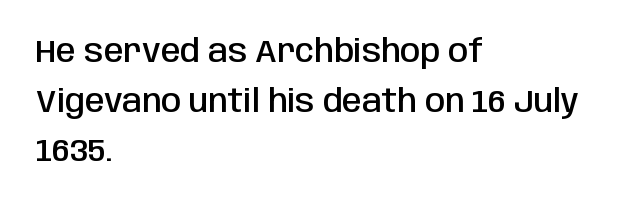
{"serif": "no", "italic": "no", "bold": "semi", "weight": "semibold", "width": "condensed", "stroke_contrast": "low", "x_height": "large", "monospaced": "no", "underline": "no", "align": "left", "line_spacing": "normal", "line_spacing_ratio": 1.55, "letter_spacing": "normal", "letter_spacing_em": 0.0, "glyph_px": 32}
